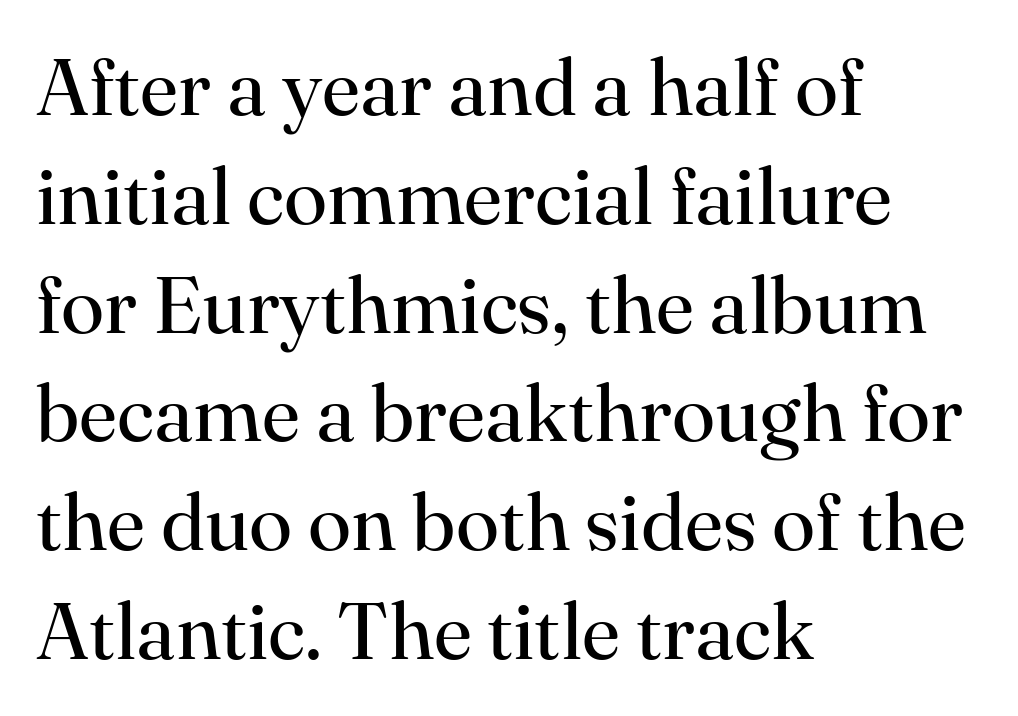
Q: Is the text bold? A: No.
Q: Is the text italic (slanted)? A: No, it is upright.
Q: Is the typeface a serif or a sans-serif typeface? A: Serif.
Q: Is the text underlined? A: No.
Q: How is the paragraph aligned? A: Left-aligned.
Q: Is the spacing between letters normal or unusually wide? A: Normal.
Q: Is the spacing between lines tight, normal or loose? A: Normal.
Q: Width (condensed, normal, or wide)? A: Normal.
Q: Stroke contrast? A: High.
Q: x-height? A: Small.
Q: Monospaced? A: No.
